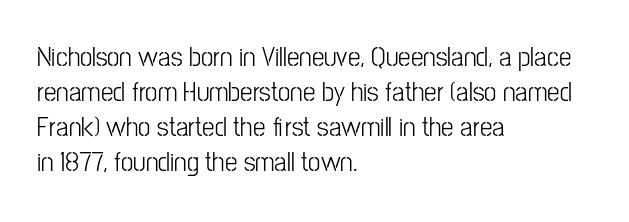
The image shows 28 px condensed sans-serif type, upright; set left-aligned, normal line spacing (1.25x), normal letter spacing, not underlined; low stroke contrast and a medium x-height.
